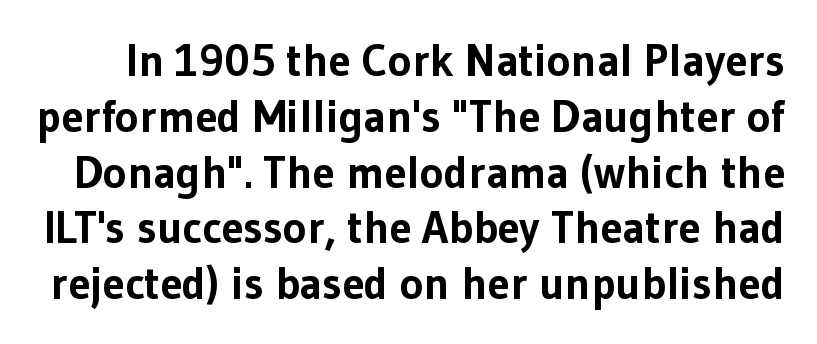
On the weight axis this lands at bold, roughly 700. The type is set solid horizontally, with unmodified tracking. Italic: no, the glyphs are upright roman. These lines are composed in type without serifs. A clean baseline with only descenders dipping below it.
